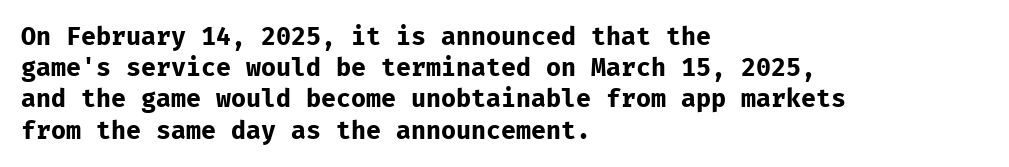
{"italic": "no", "bold": "yes", "underline": "no", "align": "left", "line_spacing": "normal", "line_spacing_ratio": 1.25, "letter_spacing": "normal", "letter_spacing_em": 0.0, "glyph_px": 25}
